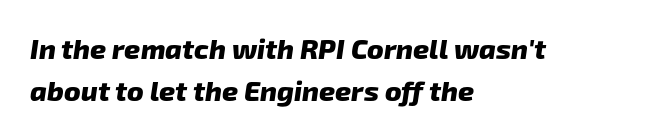
Is the letter spacing exaggerated? No — it looks like the ordinary default. Only glyphs here, with clear space below each row. The rendering shows plain stroke endings on the letterforms — a sans-serif design. The ragged edge is on the right, which tells us the setting is flush left.
